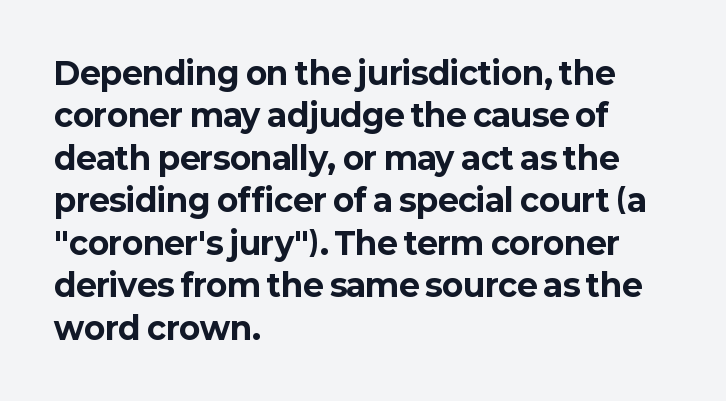
{"serif": "no", "italic": "no", "bold": "yes", "weight": "bold", "width": "normal", "stroke_contrast": "low", "x_height": "medium", "monospaced": "no", "underline": "no", "align": "left", "line_spacing": "normal", "line_spacing_ratio": 1.37, "letter_spacing": "normal", "letter_spacing_em": 0.0, "glyph_px": 31}
